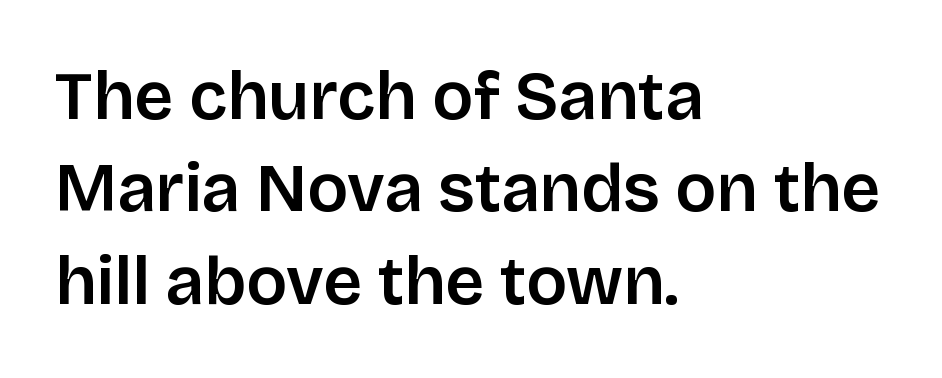
{"serif": "no", "italic": "no", "width": "normal", "stroke_contrast": "low", "x_height": "large", "monospaced": "no", "underline": "no", "align": "left", "line_spacing": "normal", "line_spacing_ratio": 1.36, "letter_spacing": "normal", "letter_spacing_em": 0.0, "glyph_px": 68}
